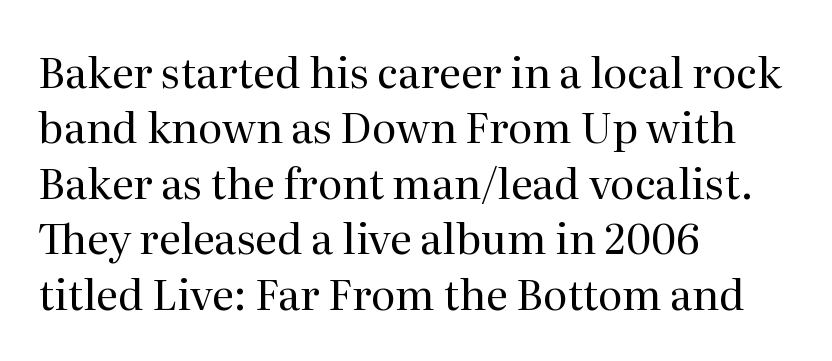
The face used here is rendered with its standard letterfit. The text was rendered using a seriffed face with decorative stroke endings. Successive baselines arrive at the customary interval. The passage shown is not underscored anywhere. One-word summary of the alignment: left.
